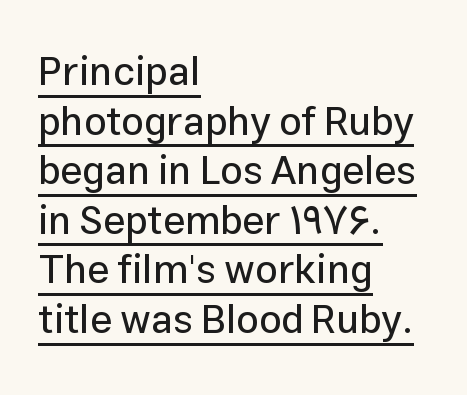
The image shows 40 px sans-serif type, upright; set left-aligned, line spacing 1.24x, normal letter spacing, underlined; low stroke contrast and a medium x-height.
